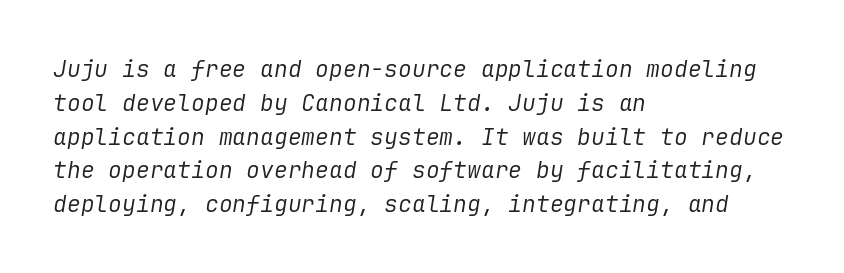
Q: Is the text bold? A: No.
Q: Is the text italic (slanted)? A: Yes, it leans right by about 9 degrees.
Q: Is the text underlined? A: No.
Q: How is the paragraph aligned? A: Left-aligned.
Q: Is the spacing between letters normal or unusually wide? A: Normal.
Q: Is the spacing between lines tight, normal or loose? A: Normal.
